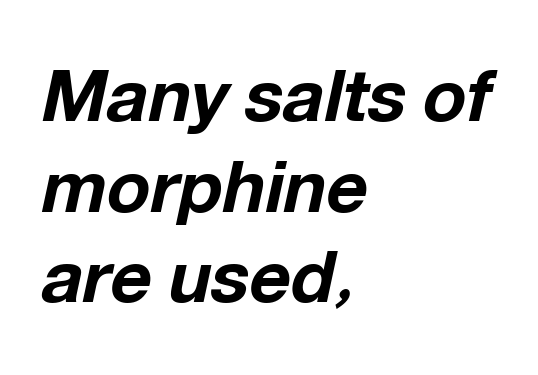
{"italic": "yes", "lean": "right", "slant_degrees": 12, "bold": "yes", "weight": "bold", "width": "normal", "stroke_contrast": "low", "x_height": "medium", "monospaced": "no", "underline": "no", "align": "left", "line_spacing": "normal", "line_spacing_ratio": 1.26, "letter_spacing": "normal", "letter_spacing_em": 0.0, "glyph_px": 72}
